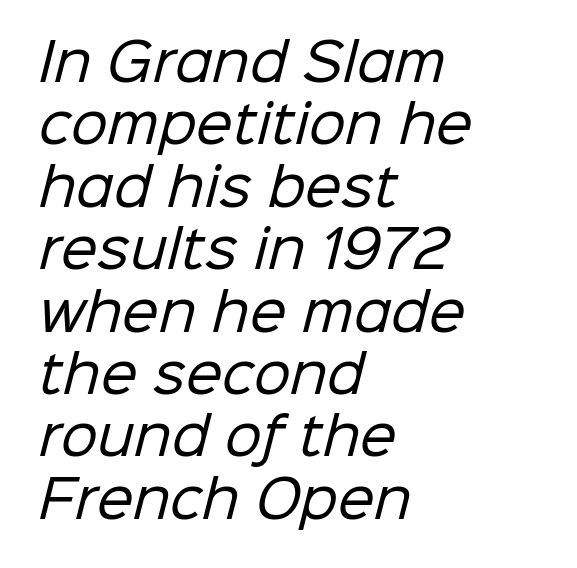
Q: Is the text bold? A: No.
Q: Is the typeface a serif or a sans-serif typeface? A: Sans-serif.
Q: Is the text underlined? A: No.
Q: How is the paragraph aligned? A: Left-aligned.
Q: Is the spacing between letters normal or unusually wide? A: Normal.
Q: Width (condensed, normal, or wide)? A: Normal.
Q: Stroke contrast? A: Low.
Q: x-height? A: Medium.
Q: Monospaced? A: No.
